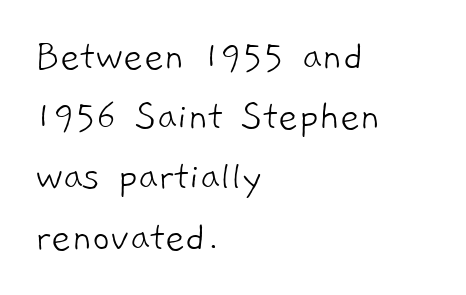
The image shows 43 px light sans-serif type; set left-aligned, normal line spacing (1.4x), normal letter spacing, not underlined; low stroke contrast and a medium x-height.
